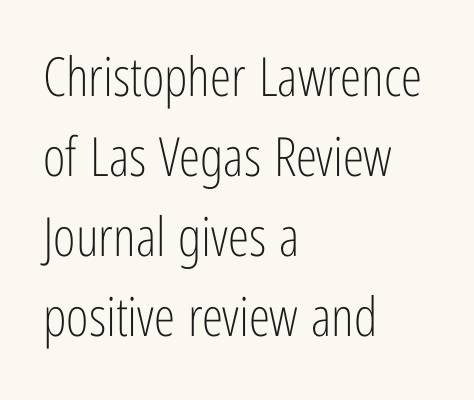
The image shows 54 px light, condensed sans-serif type, upright; set left-aligned, normal line spacing (1.48x), normal letter spacing, not underlined; low stroke contrast and a medium x-height.
